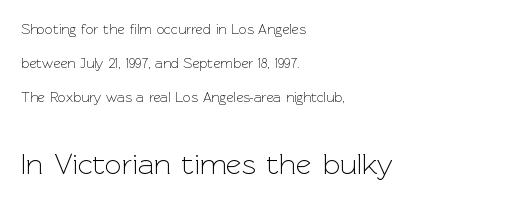
The image shows 30 px light sans-serif type, upright; set left-aligned, loose line spacing (2.44x), normal letter spacing, not underlined; the second (bottom) block is 2.14x larger; a medium x-height.
